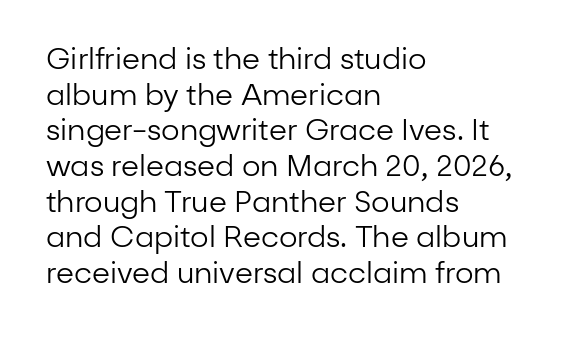
Q: Is the text bold? A: No.
Q: Is the text italic (slanted)? A: No, it is upright.
Q: Is the typeface a serif or a sans-serif typeface? A: Sans-serif.
Q: Is the text underlined? A: No.
Q: How is the paragraph aligned? A: Left-aligned.
Q: Is the spacing between letters normal or unusually wide? A: Normal.
Q: Width (condensed, normal, or wide)? A: Normal.
Q: Stroke contrast? A: Low.
Q: x-height? A: Medium.
Q: Monospaced? A: No.
